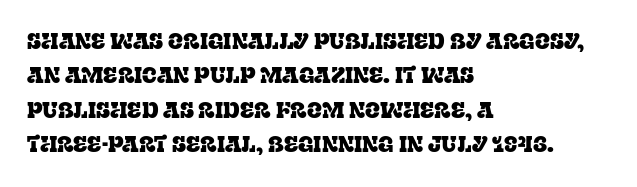
{"italic": "no", "underline": "no", "align": "left", "line_spacing": "normal", "line_spacing_ratio": 1.56, "letter_spacing": "normal", "letter_spacing_em": 0.0, "glyph_px": 22}
